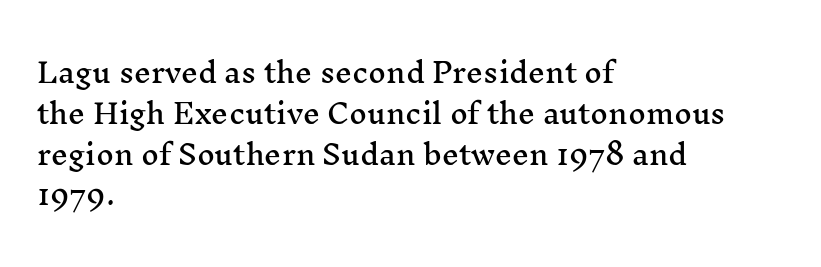
The typography opts for an upright posture over an oblique one. Descenders hang freely into open space. The rag falls on the right side of this text block. No extra tracking has been applied to these lines. Does the leading feel generous? No, just average.
